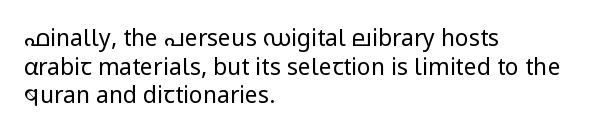
Beneath every word, the page is bare. On a weight scale, this lands at 450 or below. Look at the tracking — it's just the regular setting, nothing added. The typesetter chose a ragged-right arrangement here. Upright lettering throughout.
